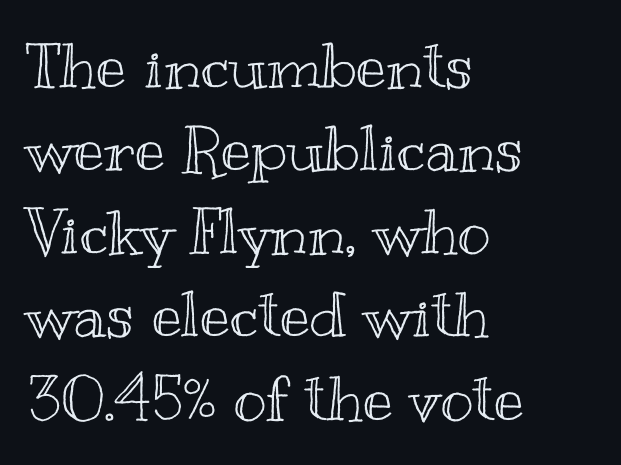
The image shows 63 px wide type, upright; set left-aligned, normal line spacing (1.32x), normal letter spacing, not underlined; a small x-height.
